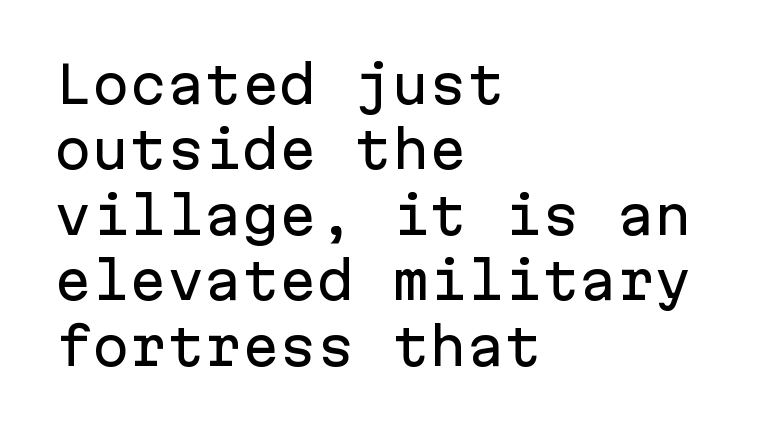
The image shows 50 px sans-serif type, upright, monospaced; set left-aligned, normal line spacing (1.31x), normal letter spacing, not underlined; low stroke contrast and a medium x-height.
